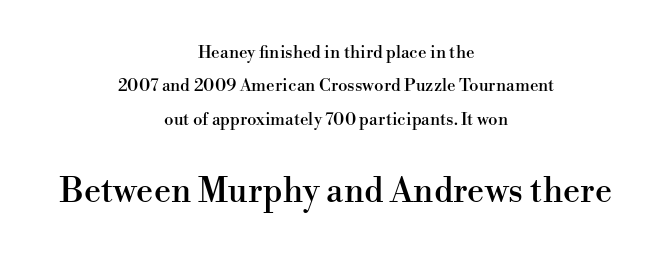
Look at the glyph heights: the lower group is clearly the bigger setting. The paragraph shown floats in the horizontal middle. Style check: upright. Glance below the letters and you will spot only blank space. Each word holds together tightly as a unit, with standard inter-letter gaps.
